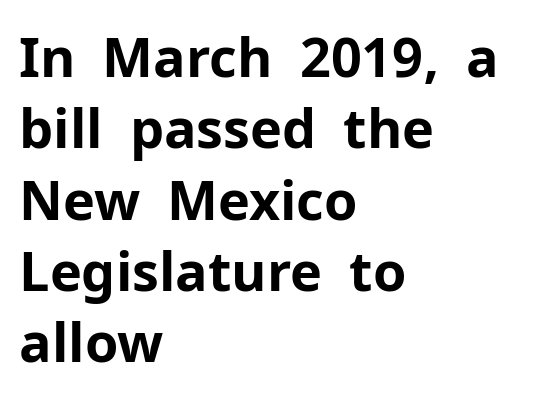
{"serif": "no", "italic": "no", "bold": "yes", "weight": "bold", "width": "normal", "stroke_contrast": "low", "x_height": "medium", "monospaced": "no", "underline": "no", "align": "left", "line_spacing": "normal", "line_spacing_ratio": 1.32, "letter_spacing": "normal", "letter_spacing_em": 0.0, "glyph_px": 54}
